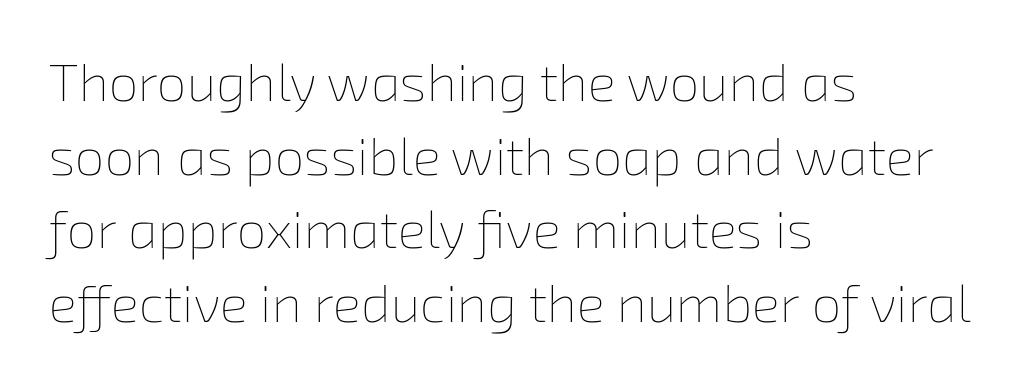
{"bold": "no", "weight": "thin", "width": "normal", "stroke_contrast": "low", "x_height": "medium", "monospaced": "no", "underline": "no", "align": "left", "line_spacing": "normal", "line_spacing_ratio": 1.39, "letter_spacing": "normal", "letter_spacing_em": 0.0, "glyph_px": 53}
